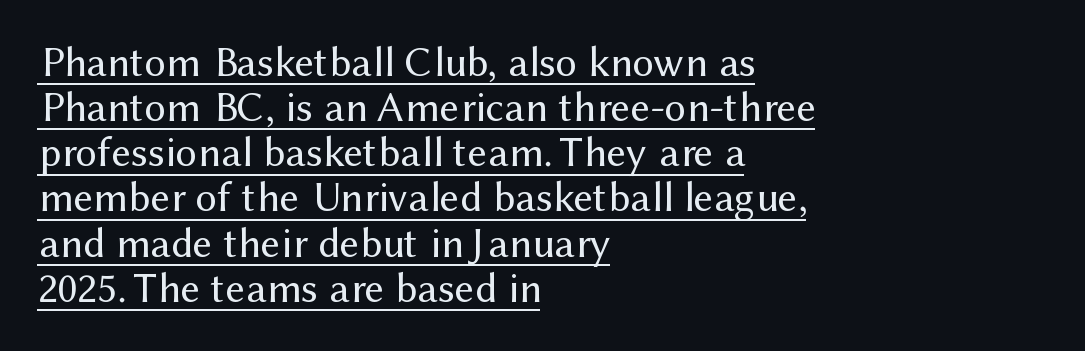
{"serif": "no", "italic": "no", "bold": "no", "weight": "regular", "width": "normal", "stroke_contrast": "medium", "x_height": "medium", "monospaced": "no", "underline": "yes", "align": "left", "line_spacing": "tight", "line_spacing_ratio": 1.05, "letter_spacing": "normal", "letter_spacing_em": 0.0, "glyph_px": 43}
